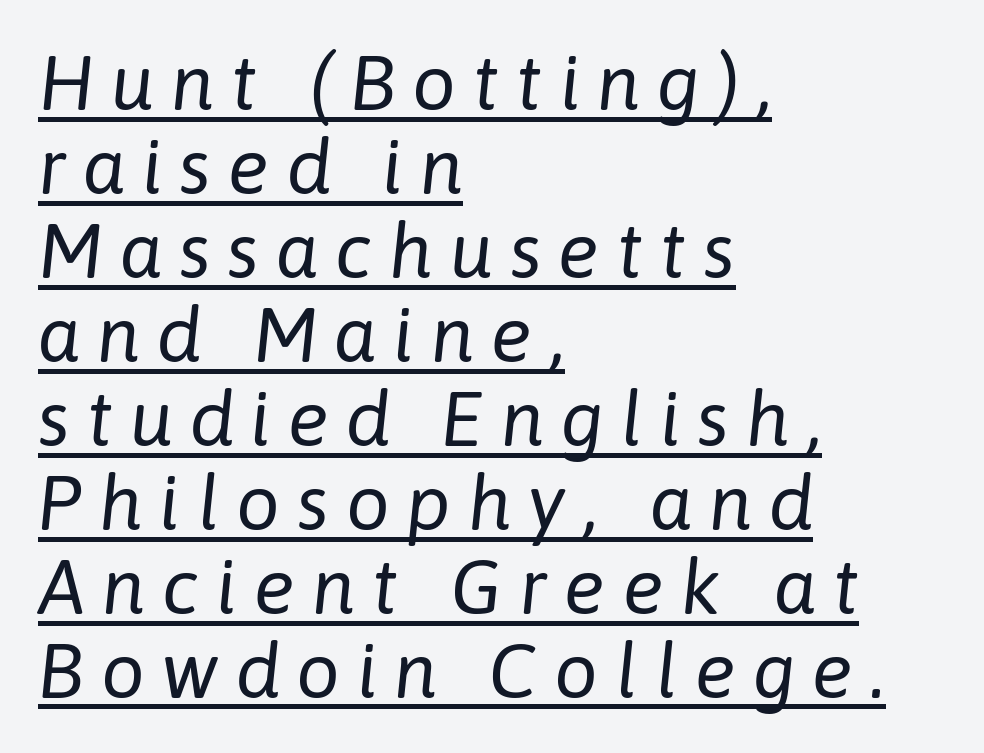
{"italic": "yes", "lean": "right", "slant_degrees": 6, "bold": "no", "weight": "regular", "width": "normal", "stroke_contrast": "low", "x_height": "medium", "monospaced": "no", "underline": "yes", "align": "left", "line_spacing": "tight", "line_spacing_ratio": 1.09, "letter_spacing": "wide", "letter_spacing_em": 0.22, "glyph_px": 77}
